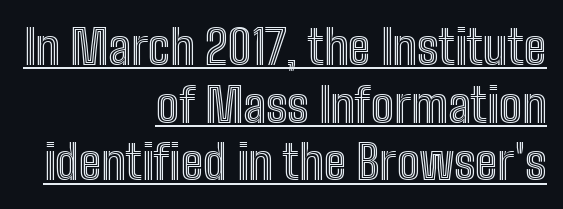
{"italic": "no", "width": "condensed", "x_height": "medium", "monospaced": "no", "underline": "yes", "align": "right", "line_spacing_ratio": 1.2, "letter_spacing": "normal", "letter_spacing_em": 0.0, "glyph_px": 48}
